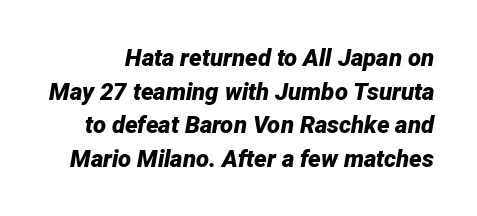
The rendering uses a bold face; every stroke is thick and dark. Leading matches the norm, producing a regular column. The foot of each line stays bare and open. Would a proofreader flag this as italicized? Yes.
